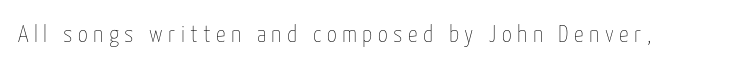
{"italic": "no", "bold": "no", "underline": "no", "letter_spacing": "wide", "letter_spacing_em": 0.23, "glyph_px": 24}
